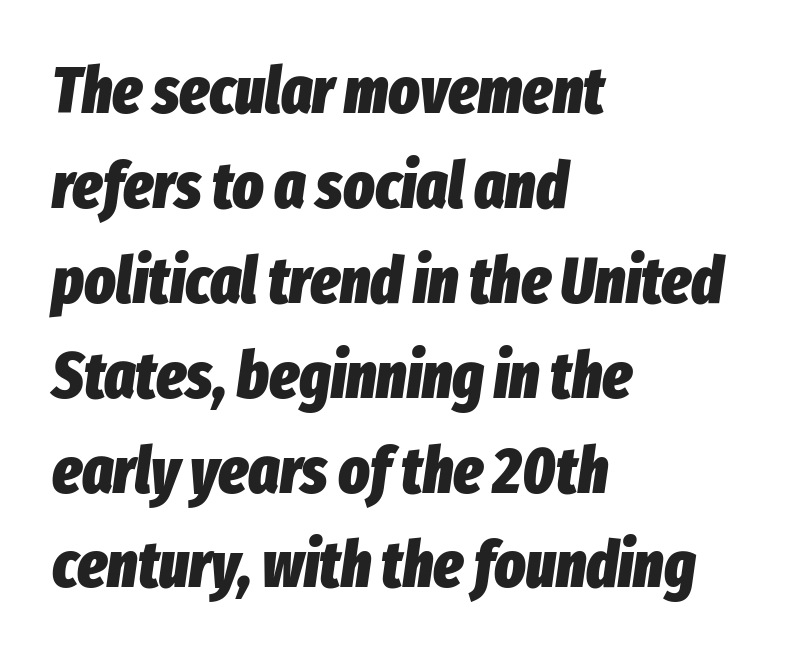
The image shows 65 px heavy, condensed type, italic (leaning right); set left-aligned, normal line spacing (1.46x), normal letter spacing, not underlined; low stroke contrast and a medium x-height.
